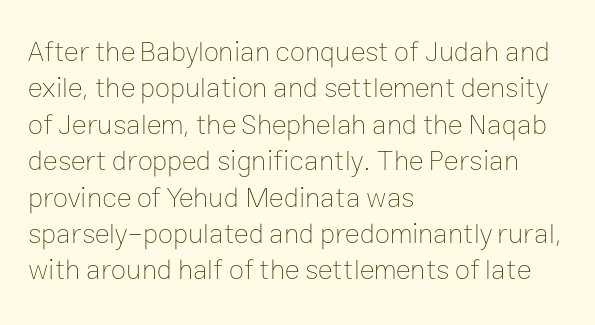
The image shows 28 px thin type, upright; set left-aligned, normal line spacing (1.3x), normal letter spacing, not underlined; low stroke contrast and a medium x-height.
